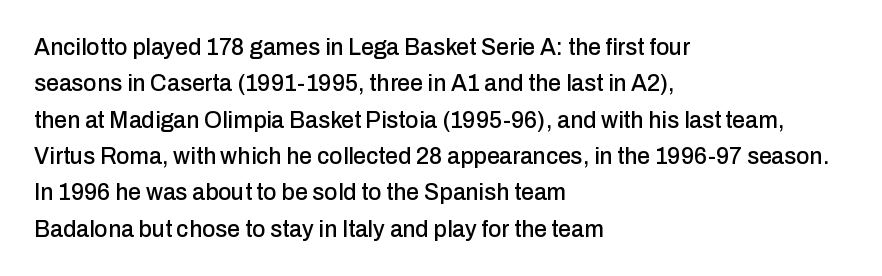
{"italic": "no", "underline": "no", "align": "left", "line_spacing": "normal", "line_spacing_ratio": 1.58, "letter_spacing": "normal", "letter_spacing_em": 0.0, "glyph_px": 23}
